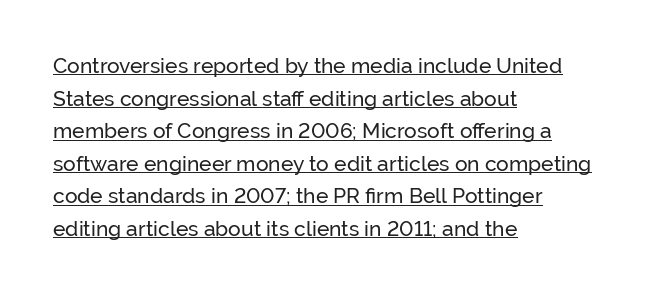
Q: Is the text italic (slanted)? A: No, it is upright.
Q: Is the text underlined? A: Yes.
Q: How is the paragraph aligned? A: Left-aligned.
Q: Is the spacing between letters normal or unusually wide? A: Normal.
Q: Is the spacing between lines tight, normal or loose? A: Normal.
